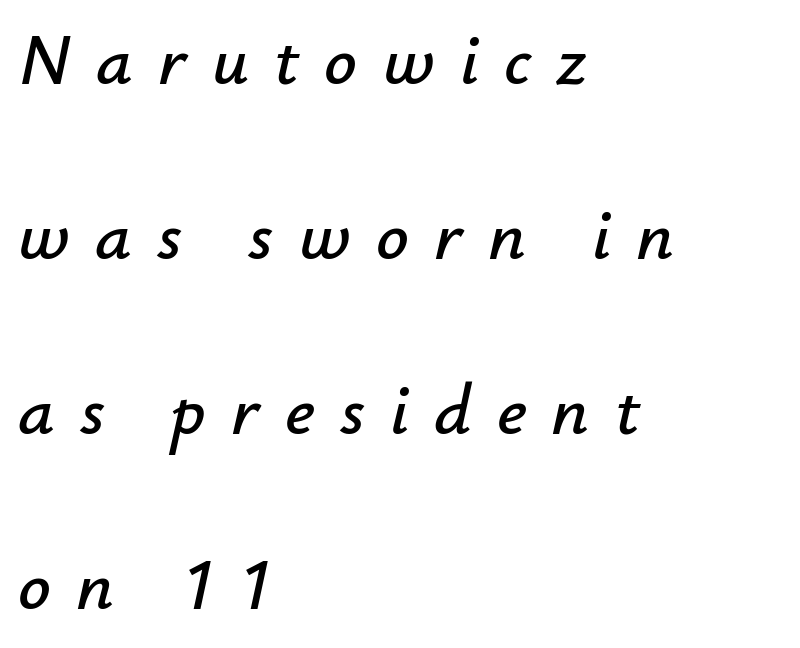
What stands out about the letter spacing? Its width — letters are far apart. Here the designer chose a conventional face with non-uniform glyph widths. The typography opts for an oblique posture over an upright one. The paragraph shown leans on its left margin.
